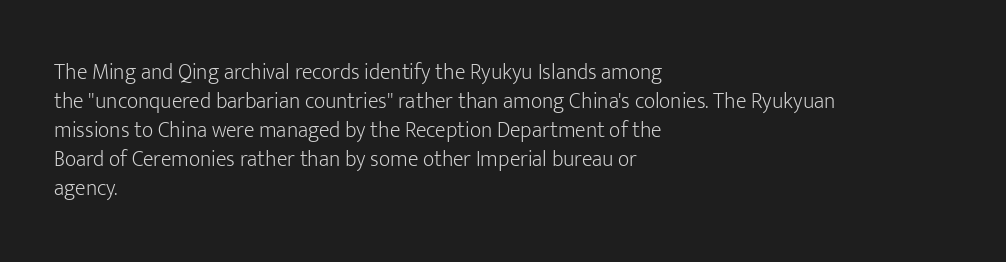
Tall strokes in this sample are plumb rather than angled. The passage shown has conventional tracking throughout. Every row of glyphs begins at an identical x-position on the left. A normal amount of white space separates one row of letters from the next. Type without underlining.
